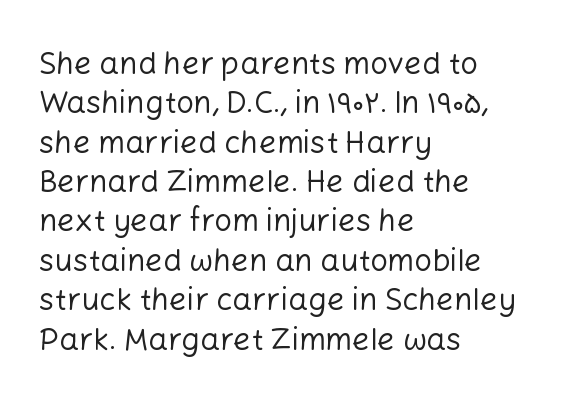
The image shows 31 px regular-weight sans-serif type, upright; set left-aligned, normal line spacing (1.27x), normal letter spacing, not underlined; low stroke contrast and a medium x-height.
